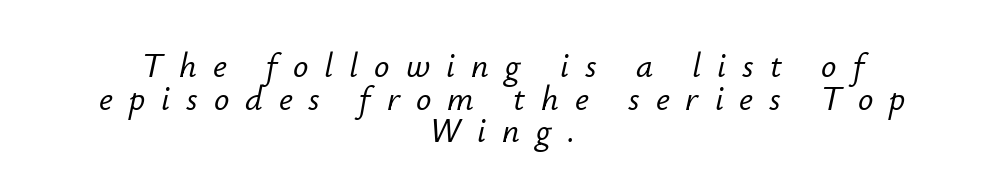
Compared with ordinary roman type, these characters are visibly tilted. The whitespace from short lines is split evenly between both sides. A typesetter would call this leading minimal, almost set solid. The specimen omits any rule beneath the text block's lines. Glyph-to-glyph distance is far greater than everyday printed text.
